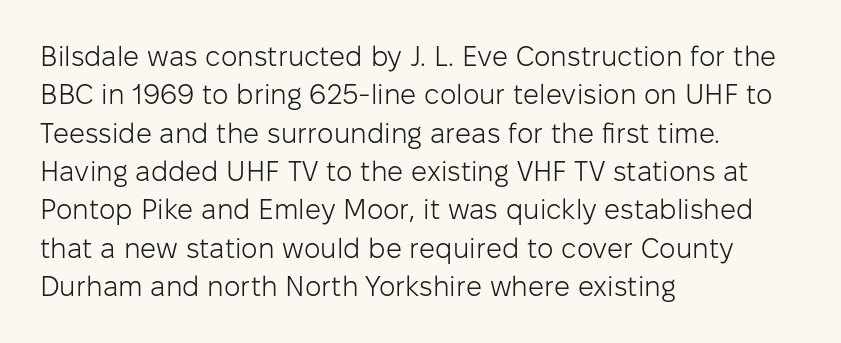
Q: Is the text bold? A: No.
Q: Is the text italic (slanted)? A: No, it is upright.
Q: Is the typeface a serif or a sans-serif typeface? A: Sans-serif.
Q: Is the text underlined? A: No.
Q: How is the paragraph aligned? A: Left-aligned.
Q: Is the spacing between letters normal or unusually wide? A: Normal.
Q: Is the spacing between lines tight, normal or loose? A: Normal.
Q: Width (condensed, normal, or wide)? A: Normal.
Q: Stroke contrast? A: Low.
Q: x-height? A: Medium.
Q: Monospaced? A: No.
